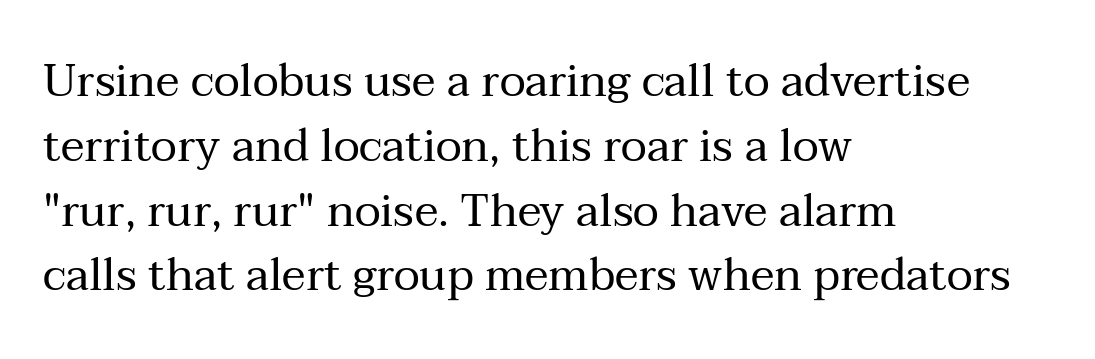
Q: Is the text bold? A: No.
Q: Is the text italic (slanted)? A: No, it is upright.
Q: Is the typeface a serif or a sans-serif typeface? A: Serif.
Q: Is the text underlined? A: No.
Q: How is the paragraph aligned? A: Left-aligned.
Q: Is the spacing between letters normal or unusually wide? A: Normal.
Q: Is the spacing between lines tight, normal or loose? A: Normal.
Q: Width (condensed, normal, or wide)? A: Normal.
Q: Stroke contrast? A: Medium.
Q: x-height? A: Medium.
Q: Monospaced? A: No.
